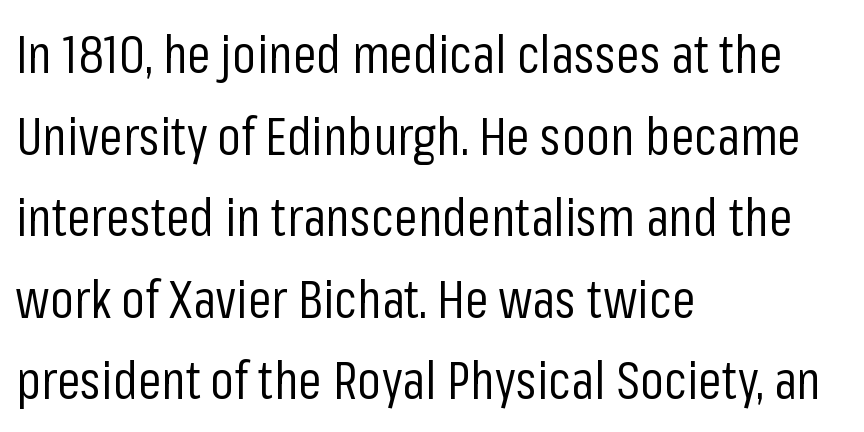
The image shows 53 px regular-weight, condensed sans-serif type, upright; set left-aligned, normal line spacing (1.54x), normal letter spacing, not underlined; low stroke contrast and a medium x-height.
